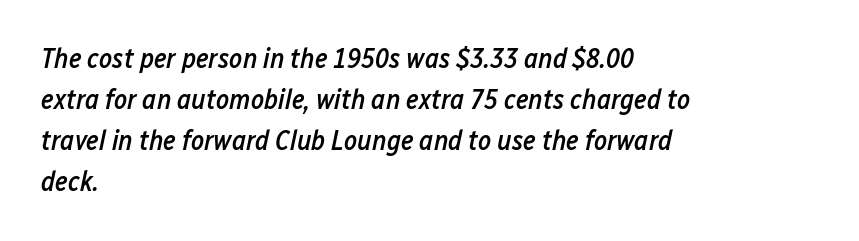
The image shows 28 px semibold, condensed type, italic (leaning right); set left-aligned, normal line spacing (1.47x), normal letter spacing, not underlined; low stroke contrast and a medium x-height.
